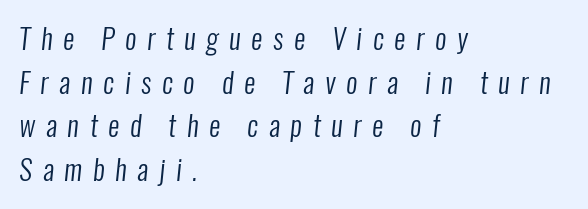
{"serif": "no", "bold": "no", "weight": "regular", "width": "condensed", "stroke_contrast": "low", "x_height": "medium", "monospaced": "no", "underline": "no", "align": "left", "line_spacing": "normal", "line_spacing_ratio": 1.56, "letter_spacing": "wide", "letter_spacing_em": 0.38, "glyph_px": 28}
